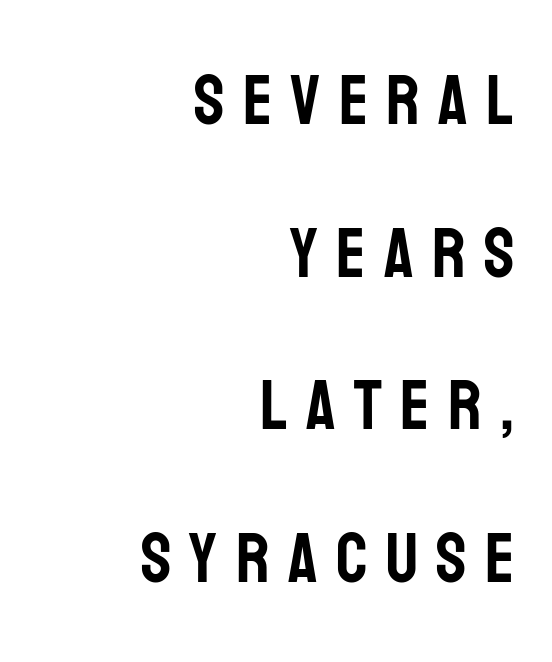
Proportional: the letters do not fall into vertical columns. The axis of the letterforms is exactly vertical. Descenders hang freely into open space. A great deal of white space separates one row of letters from the next. The tracking reads as deliberately expanded to a designer's eye.
